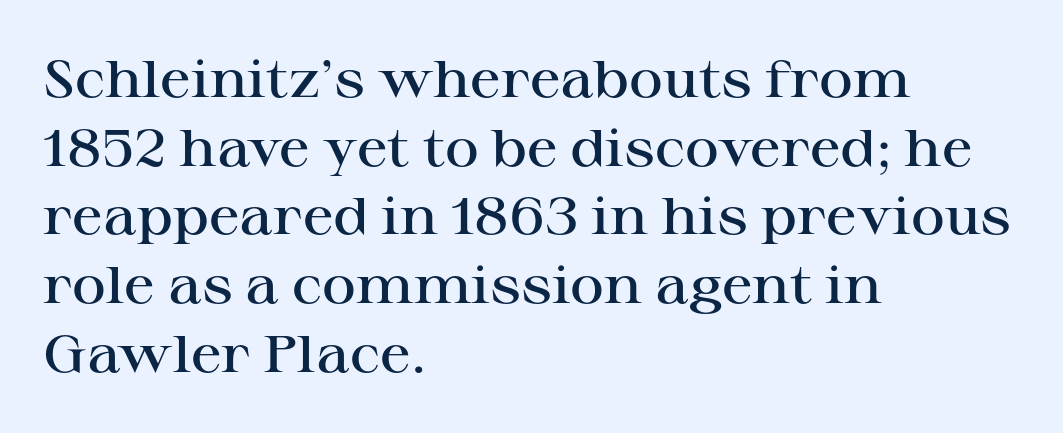
{"serif": "yes", "italic": "no", "bold": "semi", "weight": "semibold", "width": "wide", "stroke_contrast": "high", "x_height": "medium", "monospaced": "no", "underline": "no", "align": "left", "line_spacing": "normal", "line_spacing_ratio": 1.32, "letter_spacing": "normal", "letter_spacing_em": 0.0, "glyph_px": 52}
